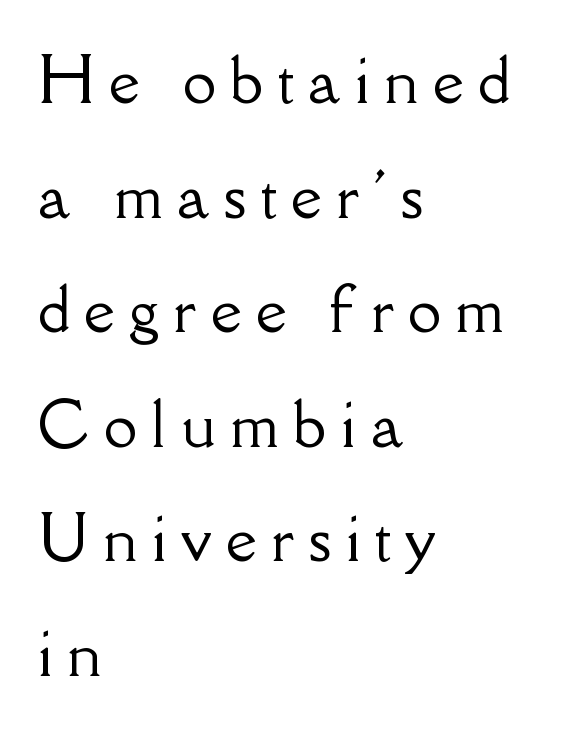
Between one letter and the next there's a generous, obvious gap. Is this a sans? No — the strokes have serifs. Note the varied advance widths — an 'i' is clearly narrower than an 'm'. It's the straight-up-and-down kind of type. Unmarked baselines from the first word to the last.
